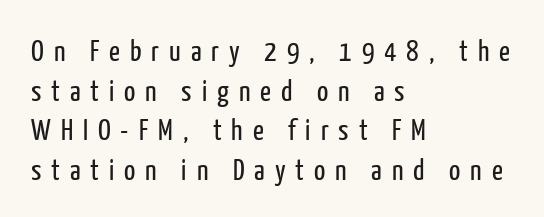
The image shows 30 px regular-weight, condensed sans-serif type, upright; set left-aligned, normal line spacing (1.32x), unusually wide letter spacing (+0.33 em), not underlined; low stroke contrast and a medium x-height.
